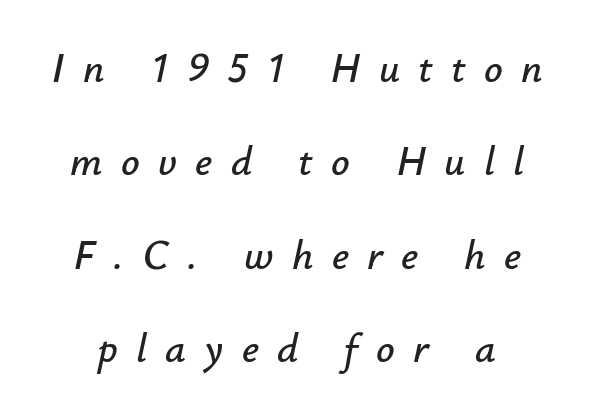
The image shows 41 px text type, italic (leaning right); set loose line spacing (2.28x), unusually wide letter spacing (+0.45 em), not underlined; low stroke contrast and a small x-height.
